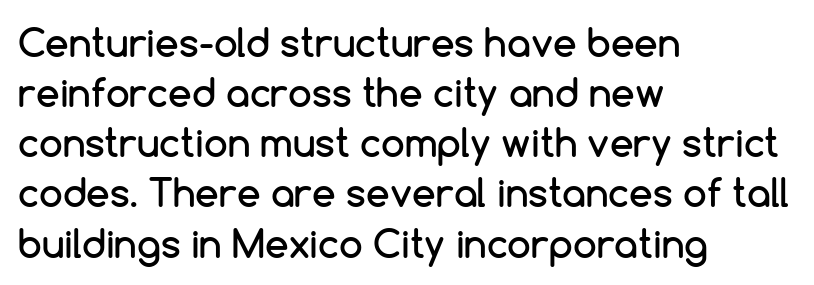
Each row of text sits above clean, open space. Does the copy run flush right? No — it runs flush left. The font family rendered here belongs to the sans-serif group. Every stem runs plumb, perpendicular to the baseline.
